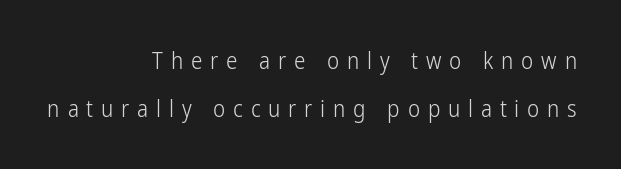
Q: Is the text bold? A: No.
Q: Is the text italic (slanted)? A: No, it is upright.
Q: Is the text underlined? A: No.
Q: How is the paragraph aligned? A: Right-aligned.
Q: Is the spacing between letters normal or unusually wide? A: Unusually wide.
Q: Is the spacing between lines tight, normal or loose? A: Loose.
